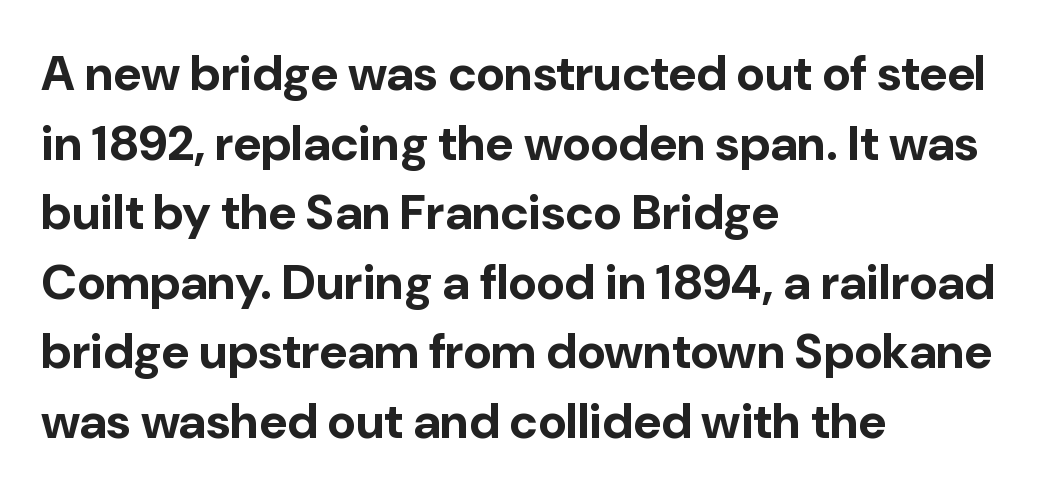
Q: Is the text bold? A: Yes.
Q: Is the text italic (slanted)? A: No, it is upright.
Q: Is the typeface a serif or a sans-serif typeface? A: Sans-serif.
Q: Is the text underlined? A: No.
Q: How is the paragraph aligned? A: Left-aligned.
Q: Is the spacing between letters normal or unusually wide? A: Normal.
Q: Is the spacing between lines tight, normal or loose? A: Normal.
Q: Width (condensed, normal, or wide)? A: Normal.
Q: Stroke contrast? A: Low.
Q: x-height? A: Medium.
Q: Monospaced? A: No.
